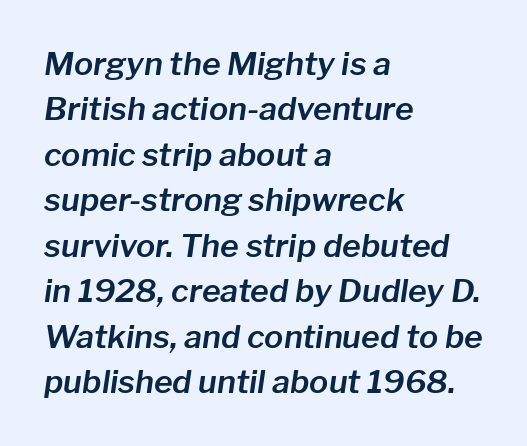
{"italic": "yes", "lean": "right", "slant_degrees": 8, "width": "normal", "stroke_contrast": "low", "x_height": "medium", "monospaced": "no", "underline": "no", "align": "left", "line_spacing": "normal", "line_spacing_ratio": 1.42, "letter_spacing": "normal", "letter_spacing_em": 0.0, "glyph_px": 32}
